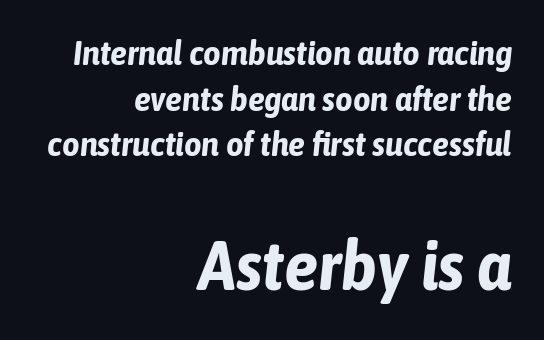
Q: Is the text bold? A: Yes.
Q: Is the text italic (slanted)? A: Yes, it leans right by about 6 degrees.
Q: Is the text underlined? A: No.
Q: How is the paragraph aligned? A: Right-aligned.
Q: Is the spacing between letters normal or unusually wide? A: Normal.
Q: Is the spacing between lines tight, normal or loose? A: Normal.
Q: Which block of text is set in a larger size, the first (top) or the second (bottom)? A: The second (bottom) one.
Q: Width (condensed, normal, or wide)? A: Condensed.
Q: Stroke contrast? A: Low.
Q: x-height? A: Medium.
Q: Monospaced? A: No.
